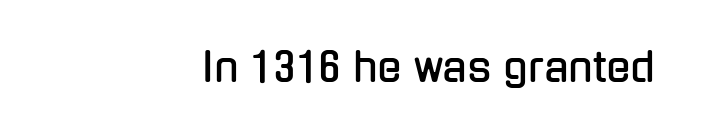
{"serif": "no", "italic": "no", "width": "condensed", "stroke_contrast": "low", "x_height": "medium", "monospaced": "no", "underline": "no", "align": "right", "letter_spacing": "normal", "letter_spacing_em": 0.0, "glyph_px": 40}
